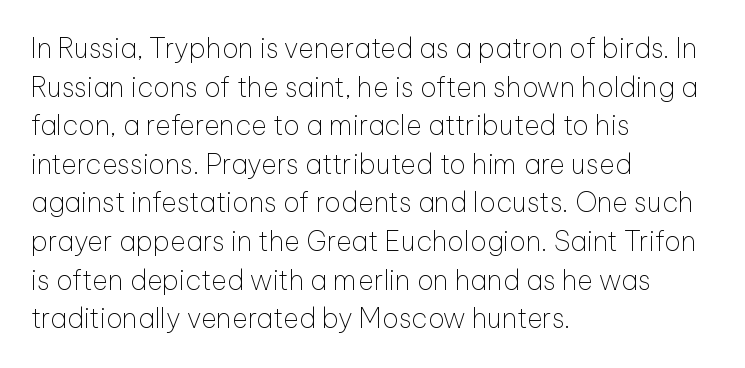
{"italic": "no", "bold": "no", "underline": "no", "align": "left", "line_spacing": "normal", "line_spacing_ratio": 1.43, "letter_spacing": "normal", "letter_spacing_em": 0.0, "glyph_px": 27}
